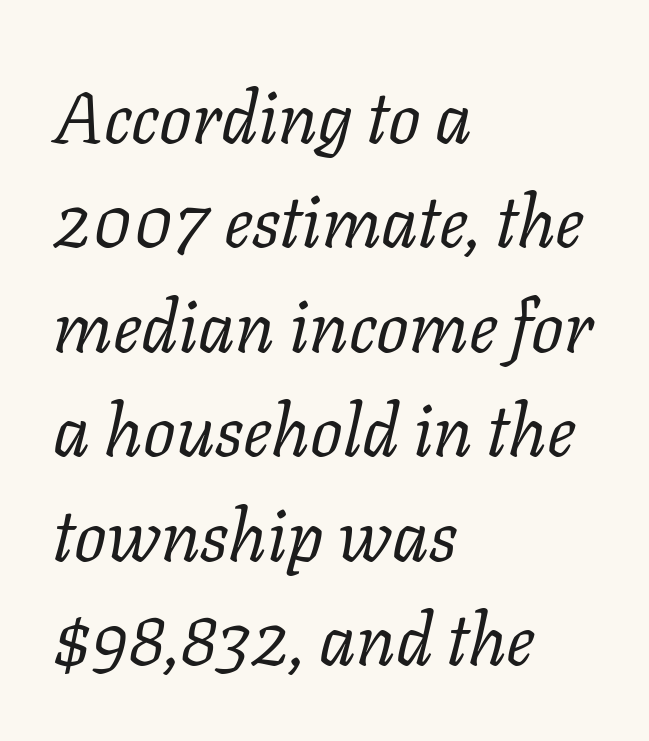
Is the block centered? No — it sits flush against the left margin. Letter spacing: default. The characters display serif detailing at their extremities. This reads as an unemphasized weight, regular at the heaviest.
